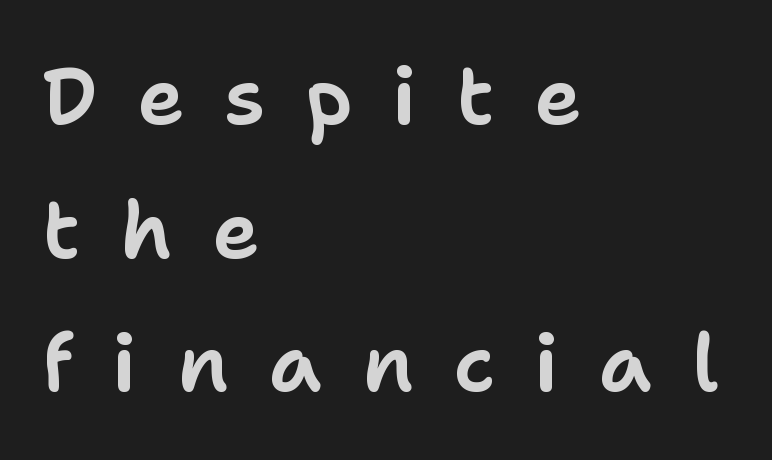
The letters advance in unequal steps, a hallmark of proportional type. The axis of the letterforms is exactly vertical. Caption: expanded tracking, letters set apart. This sample is left-justified, so line endings fall wherever the words run out. Underline: absent.
